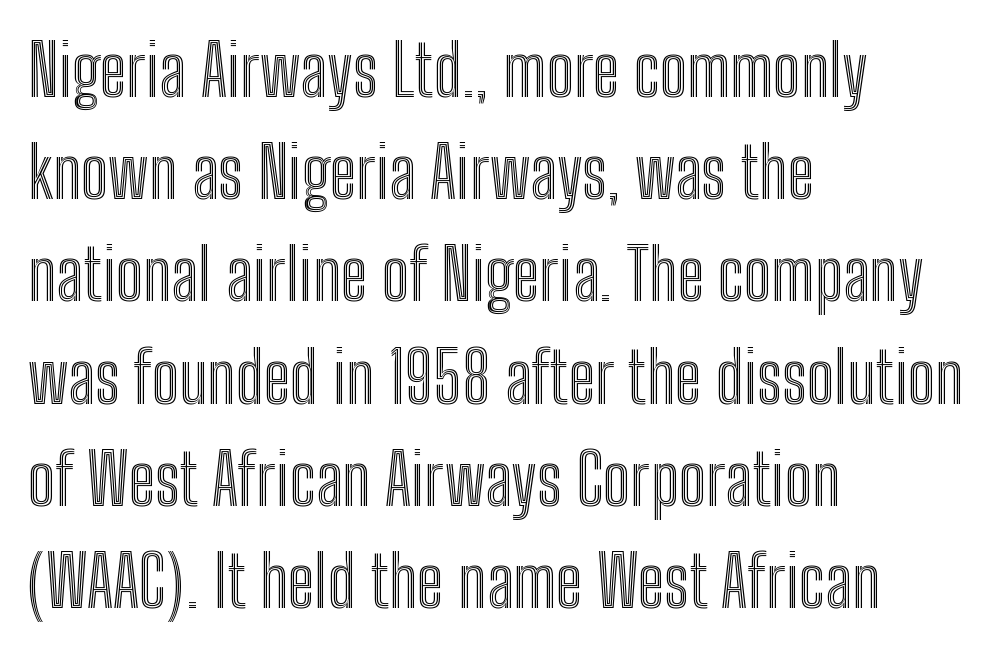
{"italic": "no", "width": "condensed", "x_height": "medium", "monospaced": "no", "underline": "no", "align": "left", "line_spacing": "normal", "line_spacing_ratio": 1.46, "letter_spacing": "normal", "letter_spacing_em": 0.0, "glyph_px": 70}
